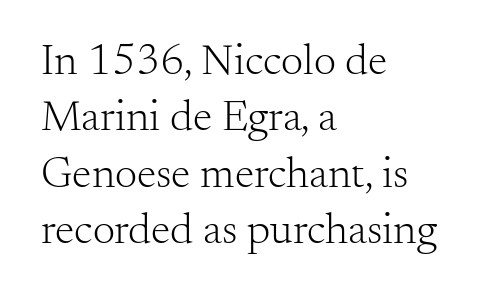
The image shows 44 px light serif type, upright; set left-aligned, normal line spacing (1.28x), normal letter spacing, not underlined; medium stroke contrast and a small x-height.
